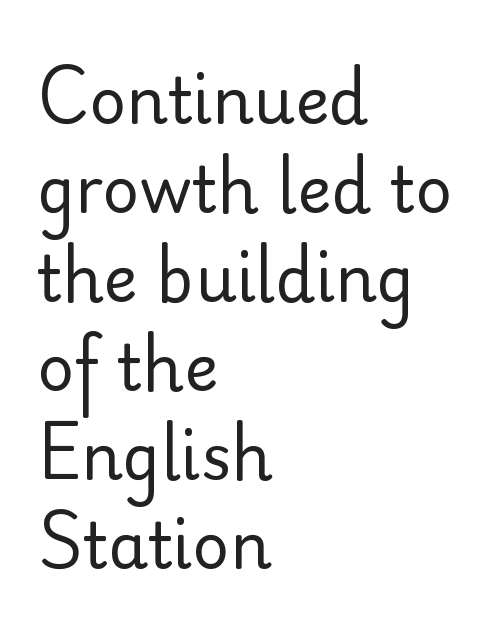
The lines sit at an ordinary, default distance from one another. Vertical strokes here are truly vertical. Casual observation: everything's shoved over to the left. In terms of letterform style, serifs are entirely absent. Counters stay open thanks to moderate or lighter strokes. The face used here is proportionally spaced, like ordinary book or web type.
